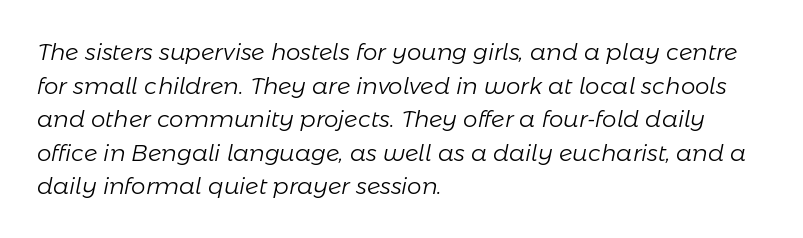
Q: Is the text bold? A: No.
Q: Is the text italic (slanted)? A: Yes, it leans right by about 11 degrees.
Q: Is the text underlined? A: No.
Q: How is the paragraph aligned? A: Left-aligned.
Q: Is the spacing between letters normal or unusually wide? A: Normal.
Q: Is the spacing between lines tight, normal or loose? A: Normal.
